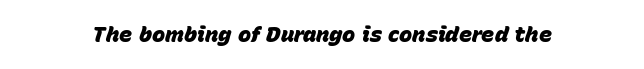
{"italic": "yes", "lean": "right", "slant_degrees": 15, "bold": "yes", "underline": "no", "letter_spacing": "normal", "letter_spacing_em": 0.0, "glyph_px": 22}
